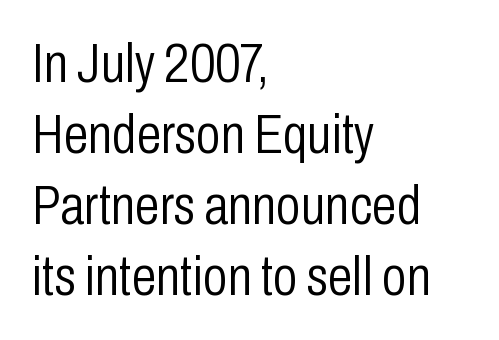
Q: Is the text bold? A: No.
Q: Is the text italic (slanted)? A: No, it is upright.
Q: Is the typeface a serif or a sans-serif typeface? A: Sans-serif.
Q: Is the text underlined? A: No.
Q: How is the paragraph aligned? A: Left-aligned.
Q: Is the spacing between letters normal or unusually wide? A: Normal.
Q: Is the spacing between lines tight, normal or loose? A: Normal.
Q: Width (condensed, normal, or wide)? A: Condensed.
Q: Stroke contrast? A: Low.
Q: x-height? A: Medium.
Q: Monospaced? A: No.
